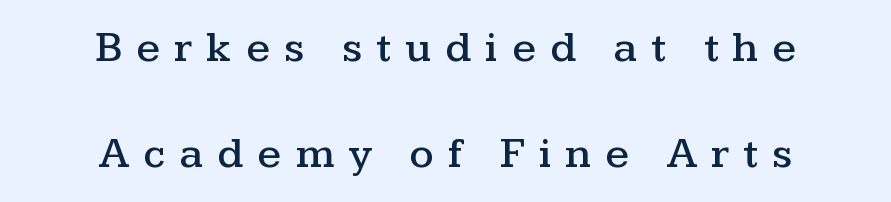
Q: Is the text italic (slanted)? A: No, it is upright.
Q: Is the typeface a serif or a sans-serif typeface? A: Serif.
Q: Is the text underlined? A: No.
Q: How is the paragraph aligned? A: Centered.
Q: Is the spacing between letters normal or unusually wide? A: Unusually wide.
Q: Is the spacing between lines tight, normal or loose? A: Loose.
Q: Width (condensed, normal, or wide)? A: Wide.
Q: Stroke contrast? A: Medium.
Q: x-height? A: Medium.
Q: Monospaced? A: No.
